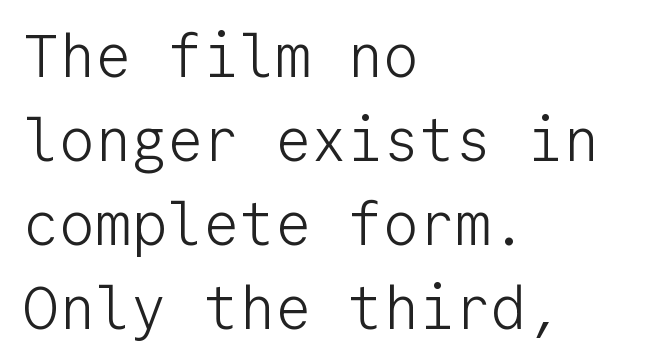
Q: Is the text bold? A: No.
Q: Is the text italic (slanted)? A: No, it is upright.
Q: Is the typeface a serif or a sans-serif typeface? A: Sans-serif.
Q: Is the text underlined? A: No.
Q: How is the paragraph aligned? A: Left-aligned.
Q: Is the spacing between letters normal or unusually wide? A: Normal.
Q: Is the spacing between lines tight, normal or loose? A: Normal.
Q: Width (condensed, normal, or wide)? A: Normal.
Q: Stroke contrast? A: Low.
Q: x-height? A: Medium.
Q: Monospaced? A: Yes.
